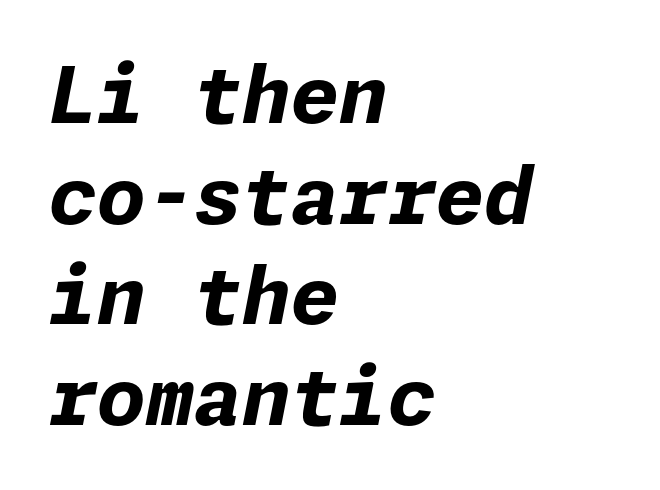
The image shows 78 px bold type, italic (leaning right); set left-aligned, normal line spacing (1.29x), normal letter spacing, not underlined; low stroke contrast and a medium x-height.
